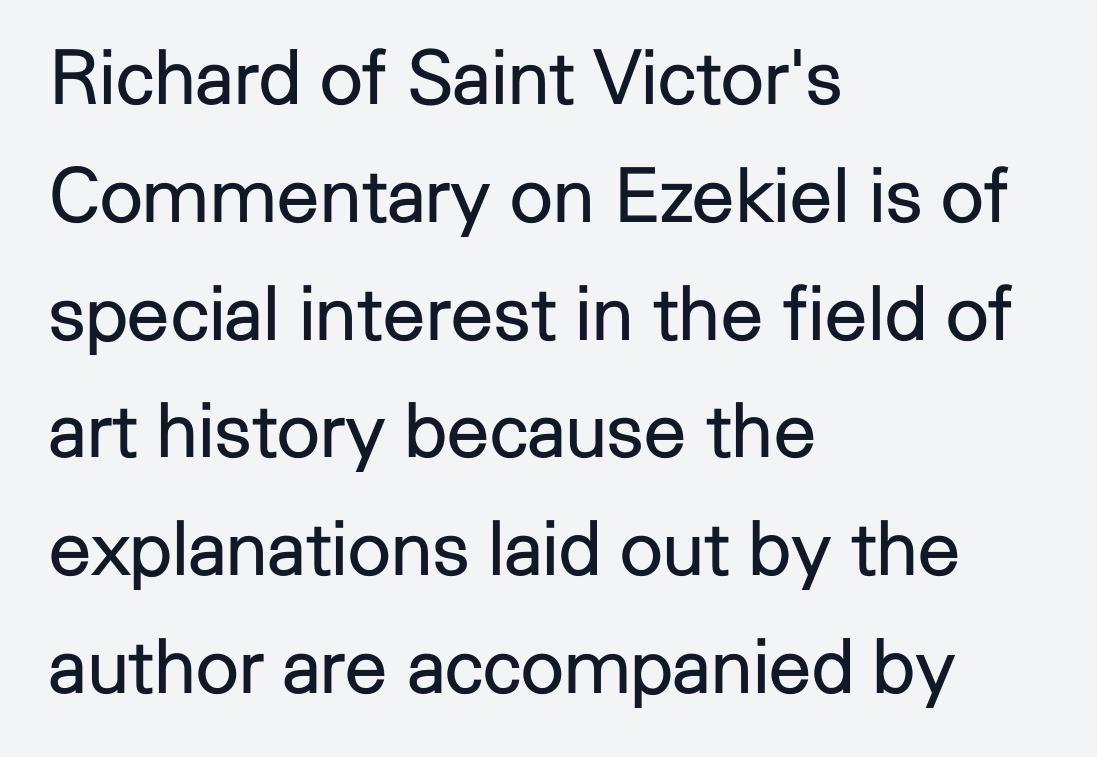
The font's upright variant was chosen for this text. Rule under the text: the space is simply empty. The lines sit at an ordinary, default distance from one another. Spacing verdict: proportional, widths tailored to each character.
